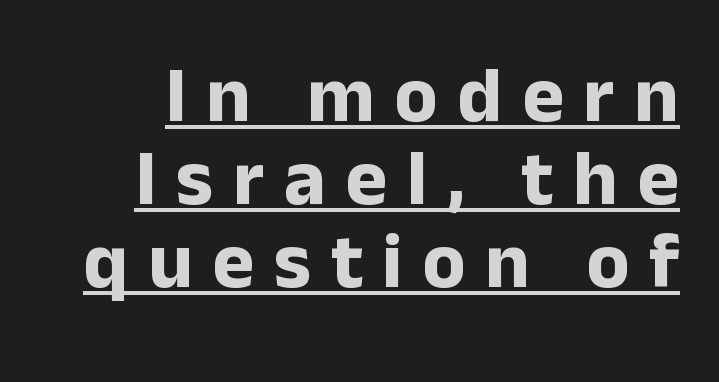
{"serif": "no", "italic": "no", "bold": "yes", "weight": "bold", "width": "normal", "stroke_contrast": "low", "x_height": "medium", "monospaced": "no", "underline": "yes", "line_spacing": "tight", "line_spacing_ratio": 1.05, "letter_spacing": "wide", "letter_spacing_em": 0.25, "glyph_px": 79}
